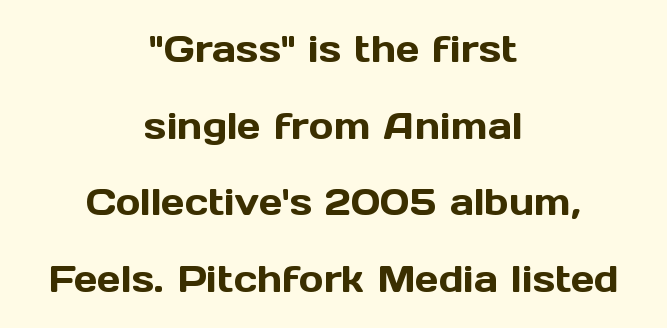
Line spacing here is loose. In terms of letterform style, serifs are entirely absent. The lines in this sample share a center point and differ in where they start and stop. Is this a fixed-width face? No — the glyphs have proportional, varying widths. Observe the ordinary spacing: letters are neighbours, not strangers. Has an underline been added? It has not.
